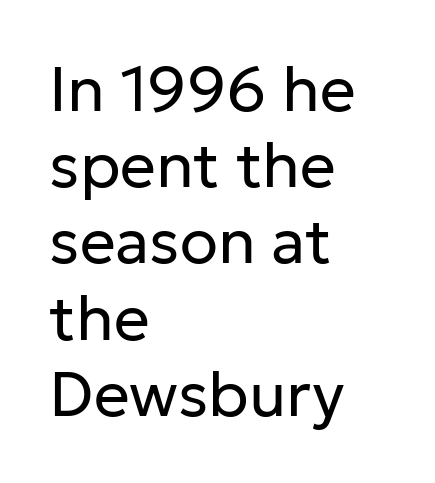
{"serif": "no", "italic": "no", "bold": "no", "weight": "regular", "width": "normal", "stroke_contrast": "low", "x_height": "medium", "monospaced": "no", "underline": "no", "align": "left", "line_spacing_ratio": 1.21, "letter_spacing": "normal", "letter_spacing_em": 0.0, "glyph_px": 63}
